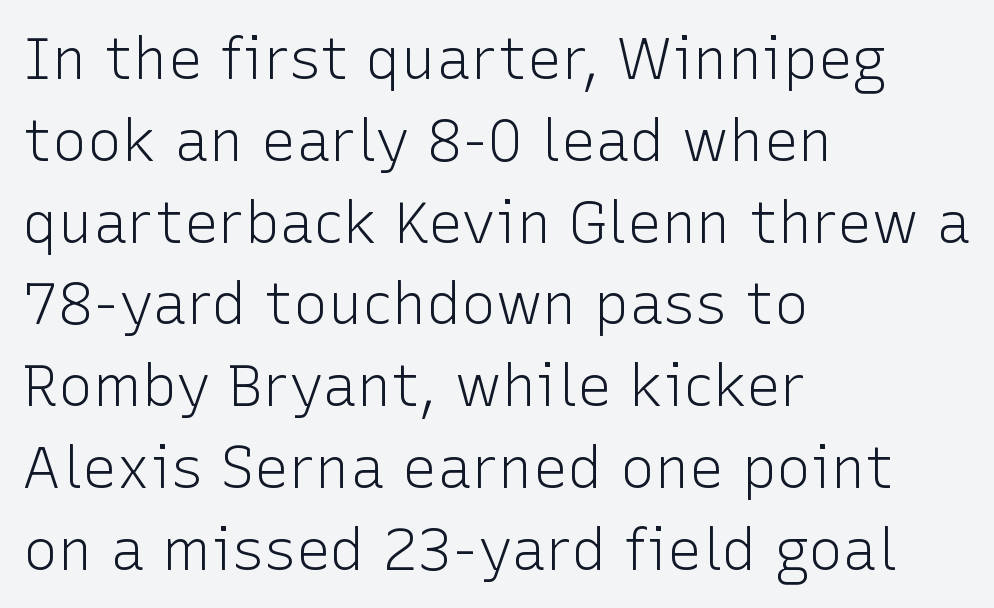
Has an underline been added? It has not. A typesetter would call this proportional, since set widths differ per character. Italic: no, the glyphs are upright roman. The passage shown stacks its lines at a standard gap.
